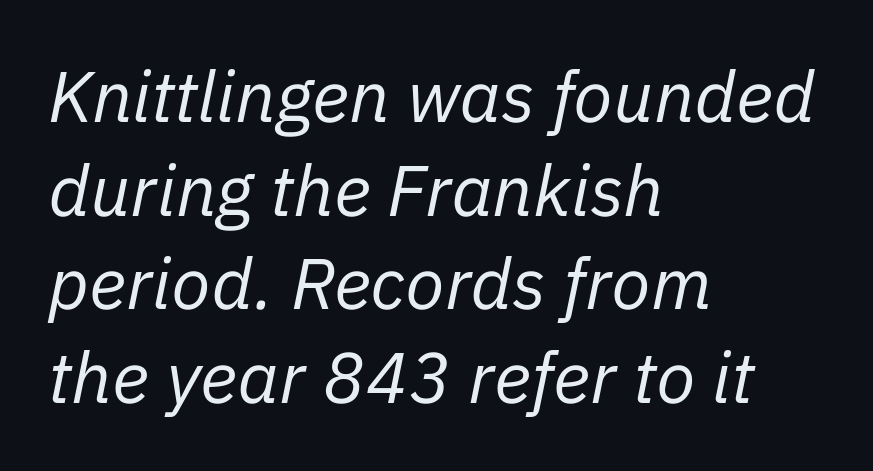
Q: Is the text bold? A: No.
Q: Is the text italic (slanted)? A: Yes, it leans right by about 11 degrees.
Q: Is the text underlined? A: No.
Q: How is the paragraph aligned? A: Left-aligned.
Q: Is the spacing between letters normal or unusually wide? A: Normal.
Q: Is the spacing between lines tight, normal or loose? A: Normal.
Q: Width (condensed, normal, or wide)? A: Normal.
Q: Stroke contrast? A: Low.
Q: x-height? A: Medium.
Q: Monospaced? A: No.
